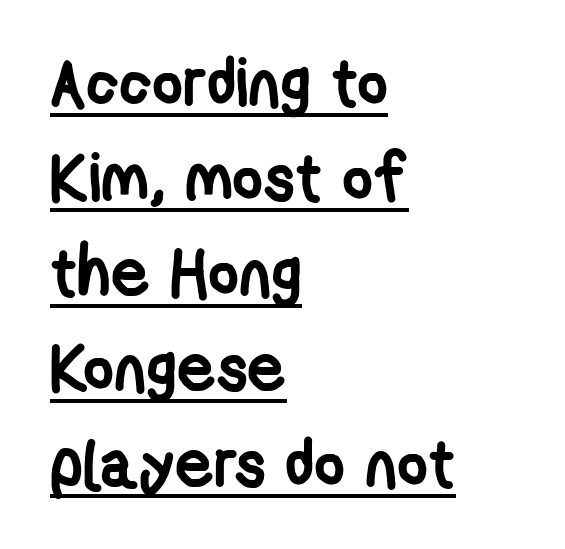
The image shows 67 px semibold, condensed sans-serif type; set left-aligned, normal line spacing (1.42x), normal letter spacing, underlined; low stroke contrast and a medium x-height.
